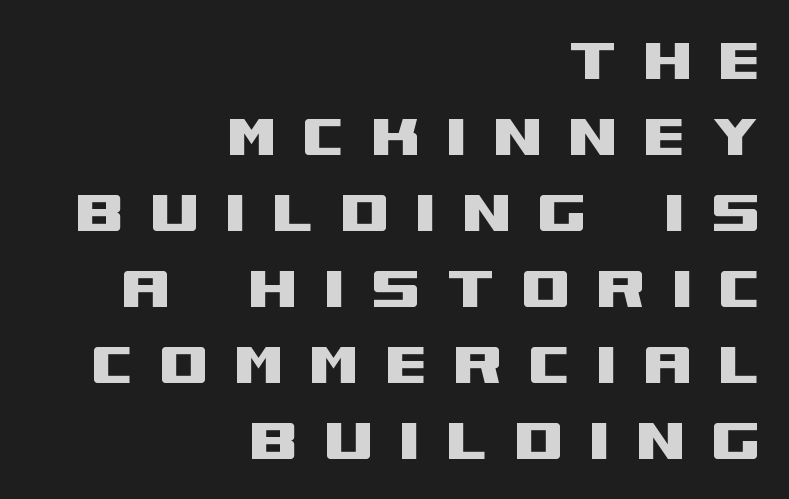
Q: Is the text italic (slanted)? A: No, it is upright.
Q: Is the typeface a serif or a sans-serif typeface? A: Sans-serif.
Q: Is the text underlined? A: No.
Q: How is the paragraph aligned? A: Right-aligned.
Q: Is the spacing between letters normal or unusually wide? A: Unusually wide.
Q: Is the spacing between lines tight, normal or loose? A: Tight.
Q: Width (condensed, normal, or wide)? A: Wide.
Q: Stroke contrast? A: Medium.
Q: x-height? A: Large.
Q: Monospaced? A: No.
